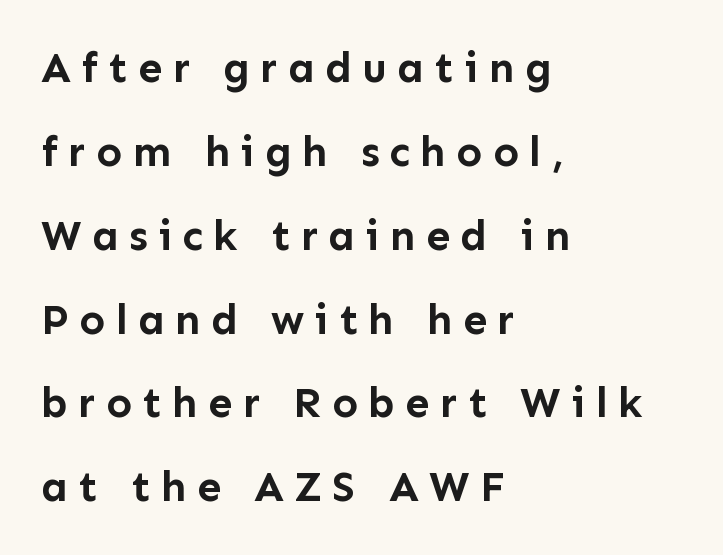
Q: Is the text bold? A: Yes.
Q: Is the text italic (slanted)? A: No, it is upright.
Q: Is the typeface a serif or a sans-serif typeface? A: Sans-serif.
Q: Is the text underlined? A: No.
Q: How is the paragraph aligned? A: Left-aligned.
Q: Is the spacing between letters normal or unusually wide? A: Unusually wide.
Q: Is the spacing between lines tight, normal or loose? A: Loose.
Q: Width (condensed, normal, or wide)? A: Normal.
Q: Stroke contrast? A: Low.
Q: x-height? A: Medium.
Q: Monospaced? A: No.
